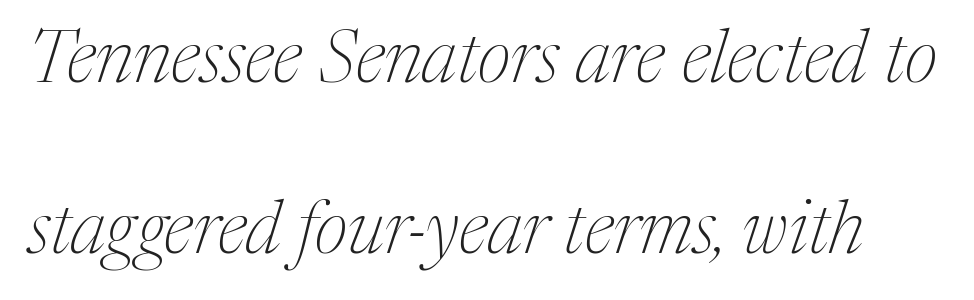
{"serif": "yes", "italic": "yes", "lean": "right", "slant_degrees": 17, "bold": "no", "weight": "thin", "width": "normal", "stroke_contrast": "medium", "x_height": "medium", "monospaced": "no", "underline": "no", "line_spacing": "loose", "line_spacing_ratio": 2.31, "letter_spacing": "normal", "letter_spacing_em": 0.0, "glyph_px": 74}
